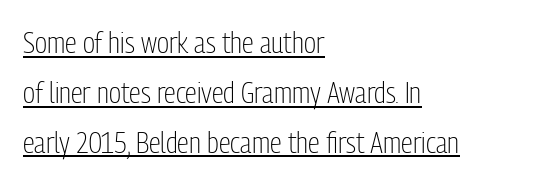
{"serif": "no", "italic": "no", "bold": "no", "weight": "light", "width": "condensed", "stroke_contrast": "low", "x_height": "medium", "monospaced": "no", "underline": "yes", "align": "left", "line_spacing": "normal", "line_spacing_ratio": 1.66, "letter_spacing": "normal", "letter_spacing_em": 0.0, "glyph_px": 30}
